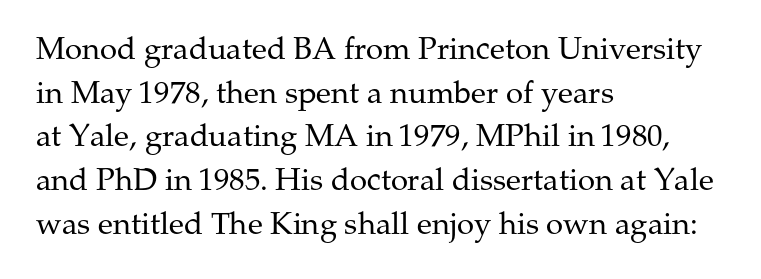
The image shows 31 px regular-weight serif type, upright; set left-aligned, normal line spacing (1.41x), normal letter spacing, not underlined; medium stroke contrast and a medium x-height.
